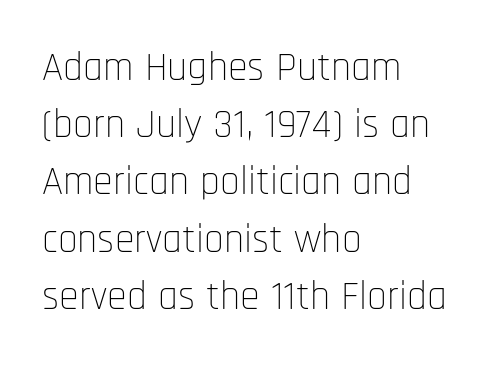
Q: Is the text bold? A: No.
Q: Is the text italic (slanted)? A: No, it is upright.
Q: Is the typeface a serif or a sans-serif typeface? A: Sans-serif.
Q: Is the text underlined? A: No.
Q: How is the paragraph aligned? A: Left-aligned.
Q: Is the spacing between letters normal or unusually wide? A: Normal.
Q: Is the spacing between lines tight, normal or loose? A: Normal.
Q: Width (condensed, normal, or wide)? A: Condensed.
Q: Stroke contrast? A: Low.
Q: x-height? A: Large.
Q: Monospaced? A: No.
